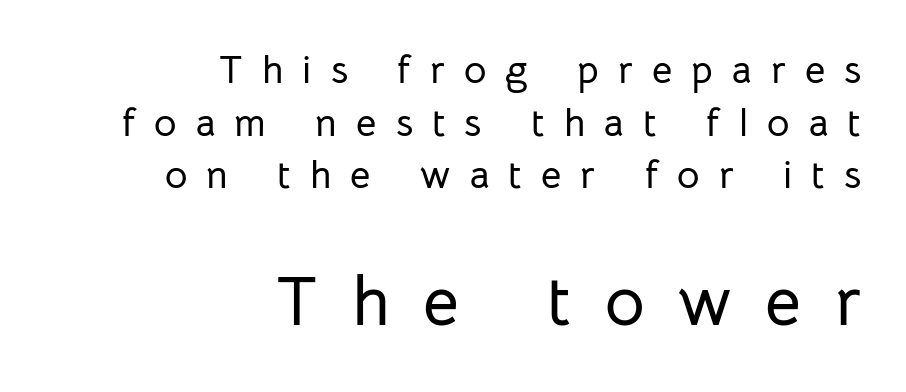
Q: Is the text italic (slanted)? A: No, it is upright.
Q: Is the typeface a serif or a sans-serif typeface? A: Sans-serif.
Q: Is the text underlined? A: No.
Q: How is the paragraph aligned? A: Right-aligned.
Q: Is the spacing between letters normal or unusually wide? A: Unusually wide.
Q: Is the spacing between lines tight, normal or loose? A: Normal.
Q: Which block of text is set in a larger size, the first (top) or the second (bottom)? A: The second (bottom) one.
Q: Width (condensed, normal, or wide)? A: Normal.
Q: Stroke contrast? A: Low.
Q: x-height? A: Medium.
Q: Monospaced? A: No.
